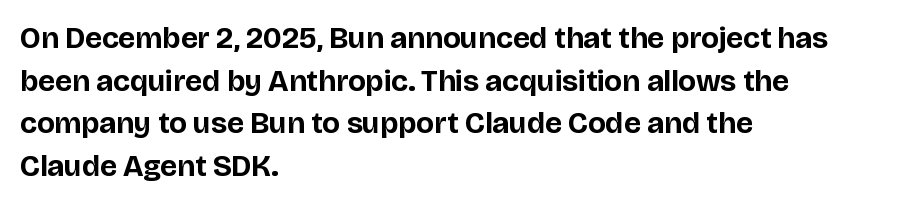
{"serif": "no", "italic": "no", "bold": "yes", "weight": "bold", "width": "normal", "stroke_contrast": "low", "x_height": "large", "monospaced": "no", "underline": "no", "align": "left", "line_spacing": "normal", "line_spacing_ratio": 1.42, "letter_spacing": "normal", "letter_spacing_em": 0.0, "glyph_px": 30}
